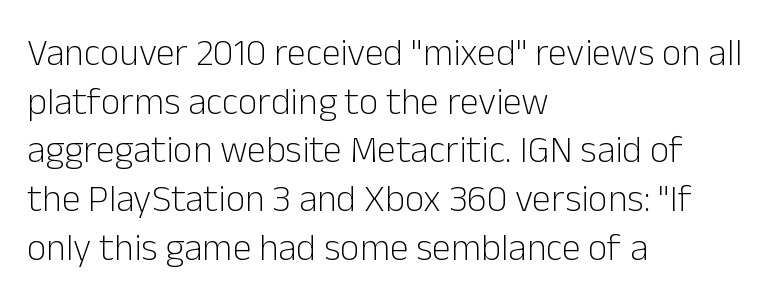
Q: Is the text bold? A: No.
Q: Is the text italic (slanted)? A: No, it is upright.
Q: Is the typeface a serif or a sans-serif typeface? A: Sans-serif.
Q: Is the text underlined? A: No.
Q: How is the paragraph aligned? A: Left-aligned.
Q: Is the spacing between letters normal or unusually wide? A: Normal.
Q: Is the spacing between lines tight, normal or loose? A: Normal.
Q: Width (condensed, normal, or wide)? A: Normal.
Q: Stroke contrast? A: Low.
Q: x-height? A: Medium.
Q: Monospaced? A: No.
